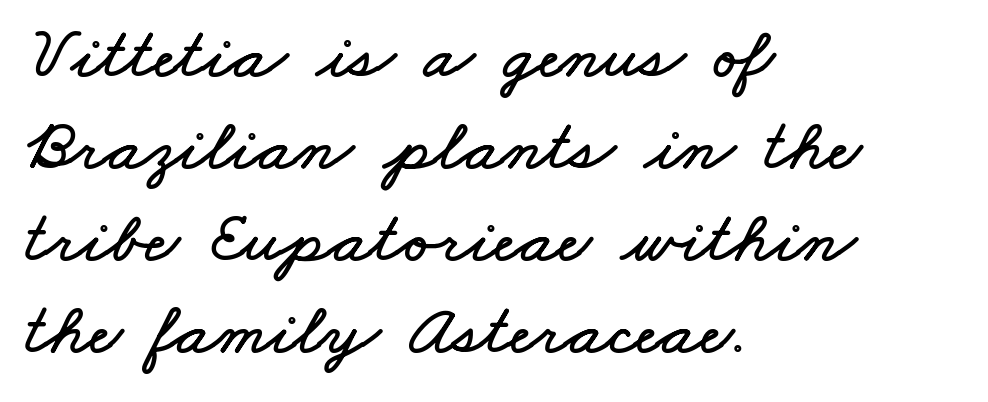
Here the glyphs are tracked normally, forming tight word shapes. Think of a printed novel: that variable character pitch is what you see here. Honestly, the row spacing looks completely unremarkable. Just letters on the line, the space beneath them empty. The rendering anchors every line to the left-hand side.
